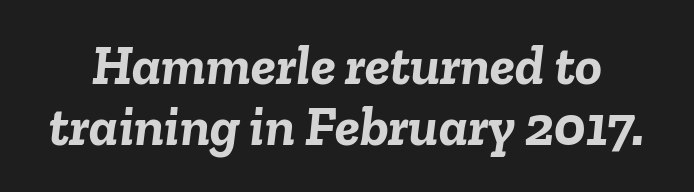
The image shows 56 px semibold type, italic (leaning right); set tight line spacing (1.09x), normal letter spacing, not underlined; low stroke contrast and a medium x-height.
